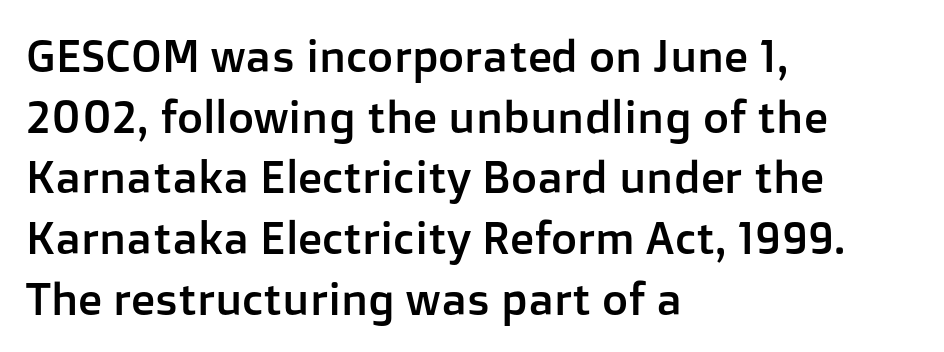
The image shows 45 px sans-serif type, upright; set left-aligned, normal line spacing (1.35x), normal letter spacing, not underlined; low stroke contrast and a medium x-height.
